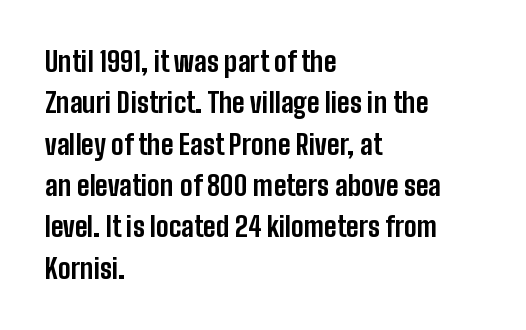
The image shows 27 px bold type, upright; set left-aligned, normal line spacing (1.53x), normal letter spacing, not underlined.
